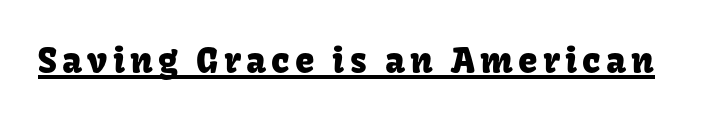
Notice how the stems are strictly vertical — no italics here. What kind of face is this? One without serifs — a sans. Check the space under the baseline: a stroke is drawn there. A typesetter would call this proportional, since set widths differ per character.
